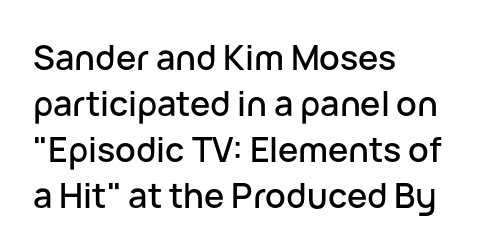
The space between consecutive lines is moderate. What kind of face is this? One without serifs — a sans. Every stem runs plumb, perpendicular to the baseline. Layout note: lines flush left. You could not count columns in this text — the font is proportionally spaced.
